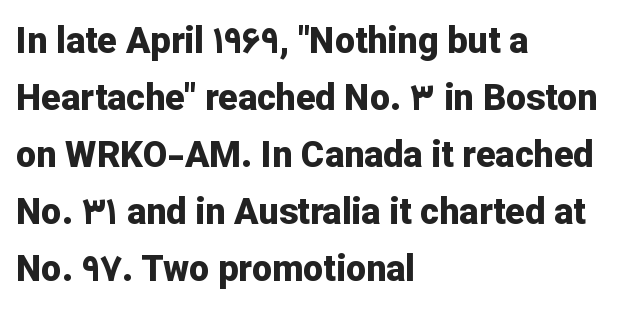
The image shows 36 px bold sans-serif type, upright; set left-aligned, normal line spacing (1.58x), normal letter spacing, not underlined; low stroke contrast and a medium x-height.
